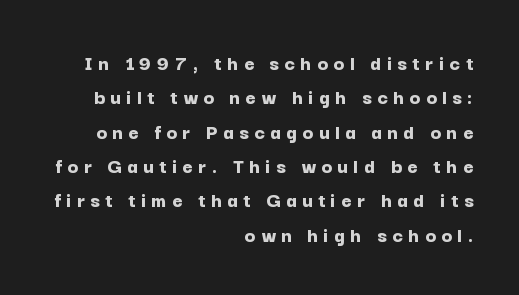
The paragraph has a hard right edge and a soft left edge. Words appear elongated and porous because spacing is wide. The rows are spaced the way most documents space them. Posture: vertical. The glyphs have the mass of a bold cut.
